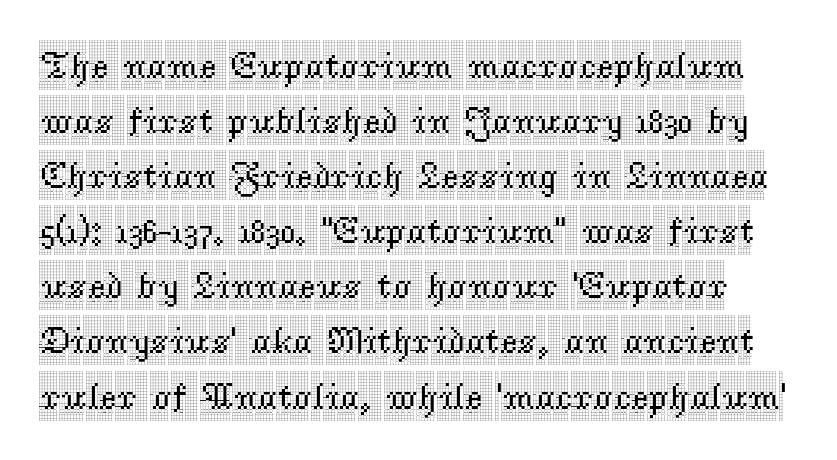
Nobody touched the tracking dial on this one. If you measured baseline to baseline, you'd find a middling distance. The baseline area is clear. Type style note: has serifs. The letters advance in unequal steps, a hallmark of proportional type.
